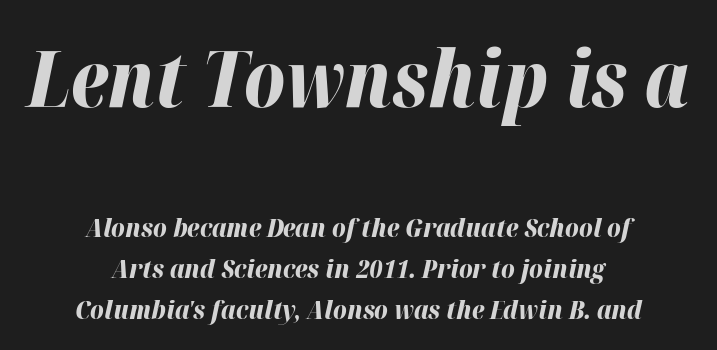
Q: Is the text bold? A: Yes.
Q: Is the text italic (slanted)? A: Yes, it leans right by about 12 degrees.
Q: Is the text underlined? A: No.
Q: How is the paragraph aligned? A: Centered.
Q: Is the spacing between letters normal or unusually wide? A: Normal.
Q: Is the spacing between lines tight, normal or loose? A: Normal.
Q: Which block of text is set in a larger size, the first (top) or the second (bottom)? A: The first (top) one.
Q: Width (condensed, normal, or wide)? A: Normal.
Q: Stroke contrast? A: High.
Q: x-height? A: Medium.
Q: Monospaced? A: No.
